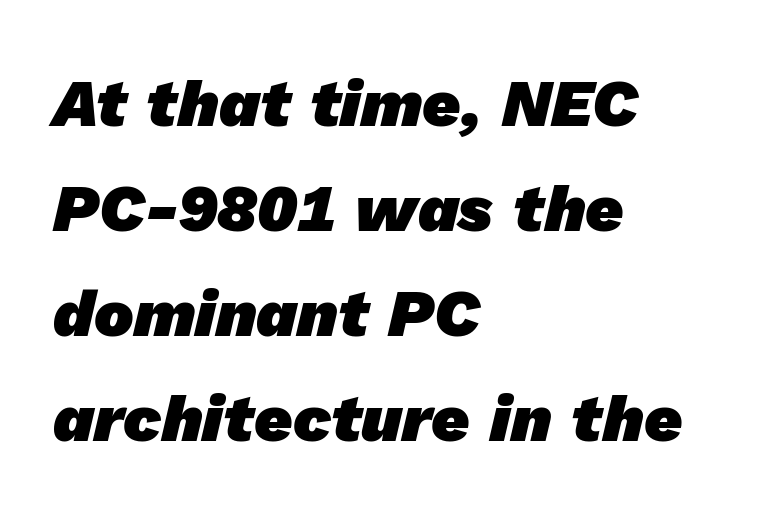
{"serif": "no", "bold": "yes", "weight": "heavy", "width": "normal", "stroke_contrast": "low", "x_height": "medium", "monospaced": "no", "underline": "no", "align": "left", "line_spacing": "normal", "line_spacing_ratio": 1.59, "letter_spacing": "normal", "letter_spacing_em": 0.0, "glyph_px": 66}
